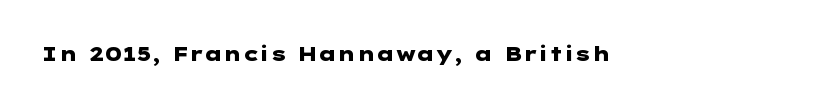
The rendering keeps characters at their native spacing. Underlining? Definitely not there. Nope, not italic — everything's standing straight. Set as a true bold cut, around the 700 mark.
